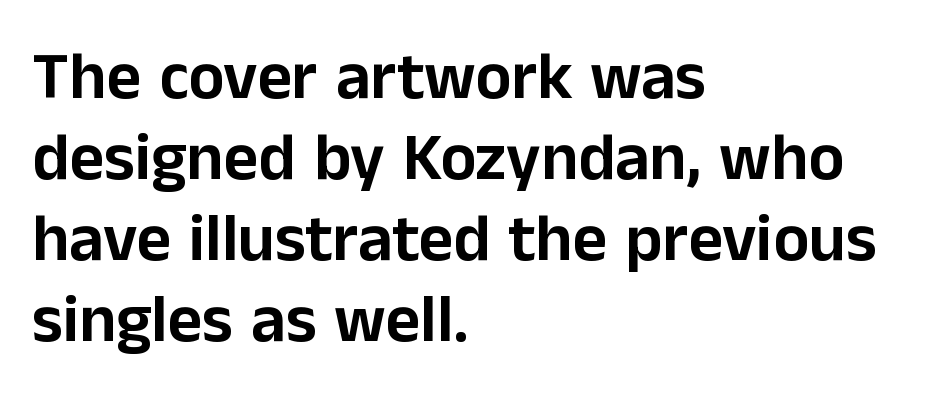
Posture: upright roman. Notice how the passage keeps a crisp vertical edge on the left only. Lines of text with bare space underneath. Is this a sans? Yes — the strokes have no serifs. How are the letters spaced? Ordinarily, with no added tracking. The passage shown is typed in a proportional face where columns would drift.
